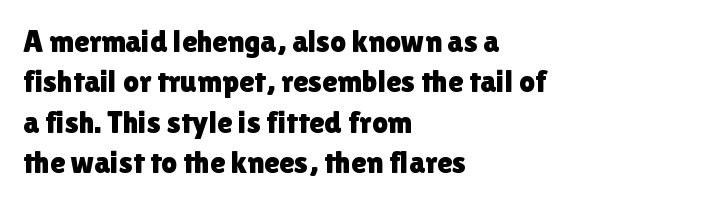
{"serif": "no", "italic": "no", "width": "normal", "stroke_contrast": "low", "x_height": "medium", "monospaced": "no", "underline": "no", "align": "left", "line_spacing": "normal", "line_spacing_ratio": 1.3, "letter_spacing": "normal", "letter_spacing_em": 0.0, "glyph_px": 31}
